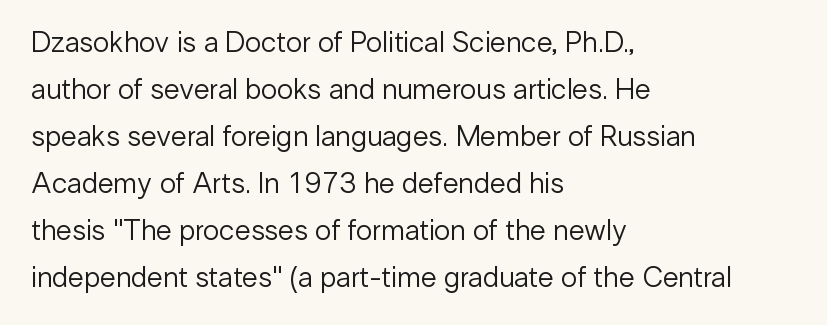
{"serif": "no", "italic": "no", "bold": "no", "weight": "regular", "width": "normal", "stroke_contrast": "low", "x_height": "medium", "monospaced": "no", "underline": "no", "align": "left", "line_spacing": "normal", "line_spacing_ratio": 1.62, "letter_spacing": "normal", "letter_spacing_em": 0.0, "glyph_px": 29}
